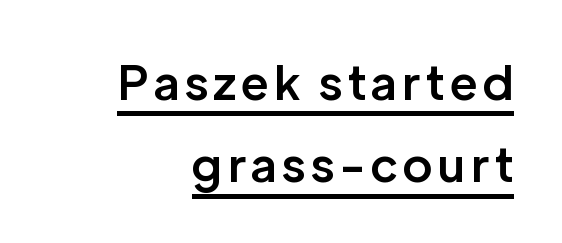
The image shows 47 px semibold sans-serif type, upright; set right-aligned, line spacing 1.75x, underlined; low stroke contrast and a medium x-height.
